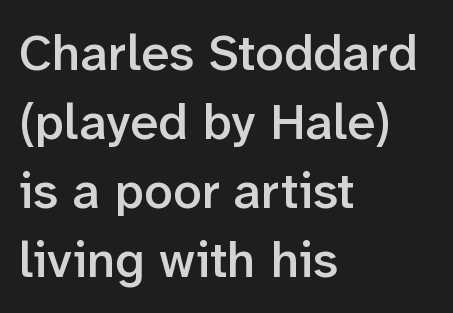
The image shows 51 px semibold sans-serif type, upright; set left-aligned, normal line spacing (1.35x), normal letter spacing, not underlined; low stroke contrast and a medium x-height.
